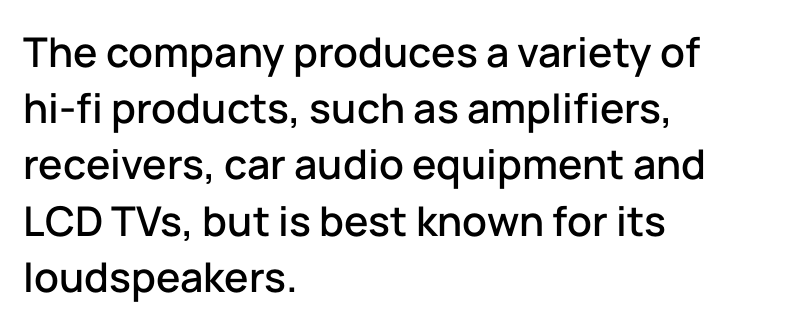
{"serif": "no", "italic": "no", "width": "normal", "stroke_contrast": "low", "x_height": "medium", "monospaced": "no", "underline": "no", "align": "left", "line_spacing": "normal", "line_spacing_ratio": 1.37, "letter_spacing": "normal", "letter_spacing_em": 0.0, "glyph_px": 41}
